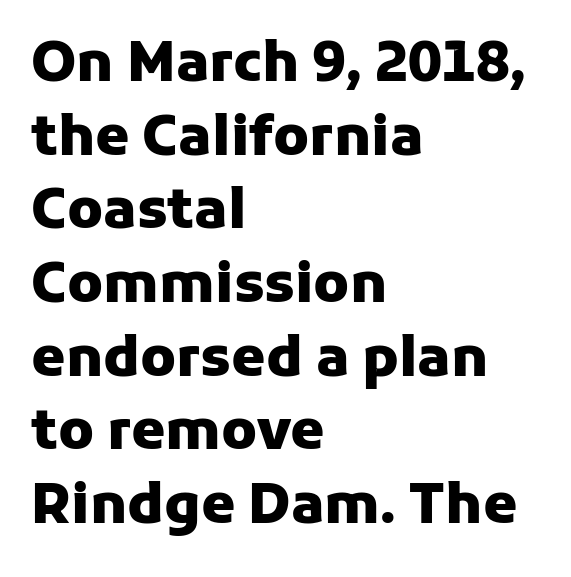
The image shows 55 px heavy sans-serif type, upright; set left-aligned, normal line spacing (1.34x), normal letter spacing, not underlined; low stroke contrast and a medium x-height.
